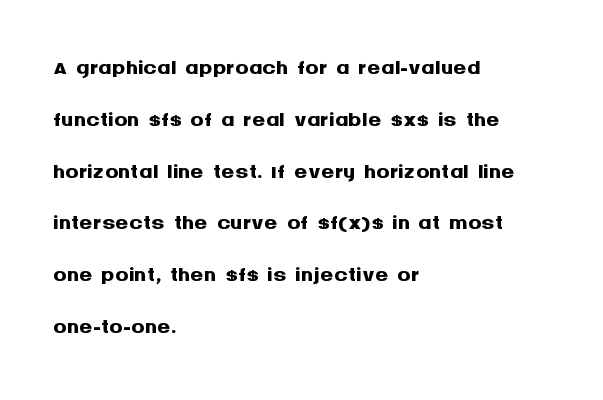
Q: Is the text bold? A: Yes.
Q: Is the text italic (slanted)? A: No, it is upright.
Q: Is the typeface a serif or a sans-serif typeface? A: Sans-serif.
Q: Is the text underlined? A: No.
Q: How is the paragraph aligned? A: Left-aligned.
Q: Is the spacing between letters normal or unusually wide? A: Normal.
Q: Is the spacing between lines tight, normal or loose? A: Normal.
Q: Width (condensed, normal, or wide)? A: Normal.
Q: Stroke contrast? A: Medium.
Q: x-height? A: Large.
Q: Monospaced? A: No.
